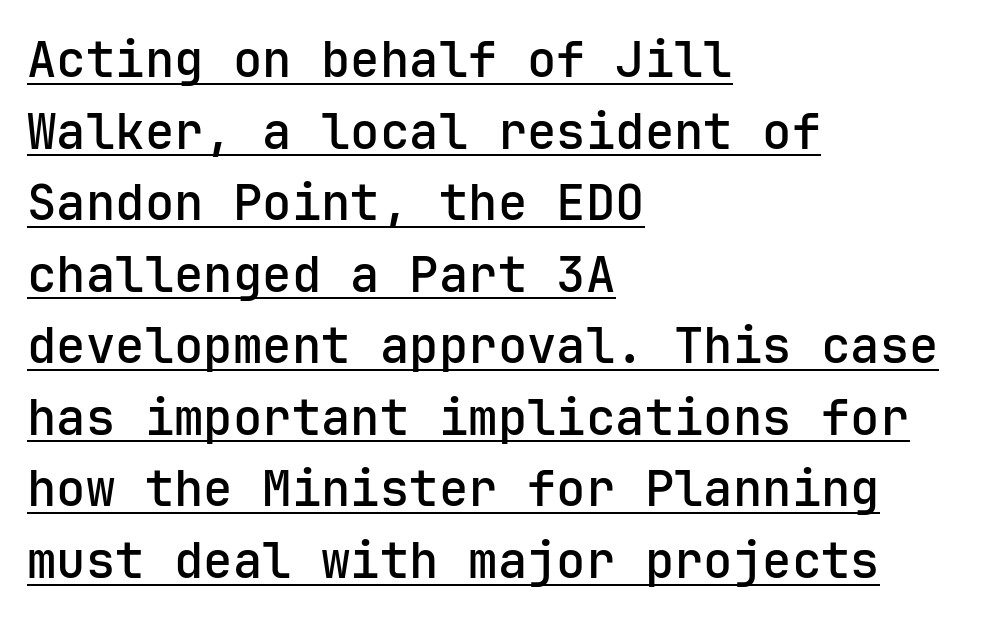
The lettering holds an erect, upright posture throughout. Caption: standard tracking, unaltered. The letters march in equal steps, a hallmark of fixed-pitch type. This is underlined copy, the kind a proofreader might mark for attention.
